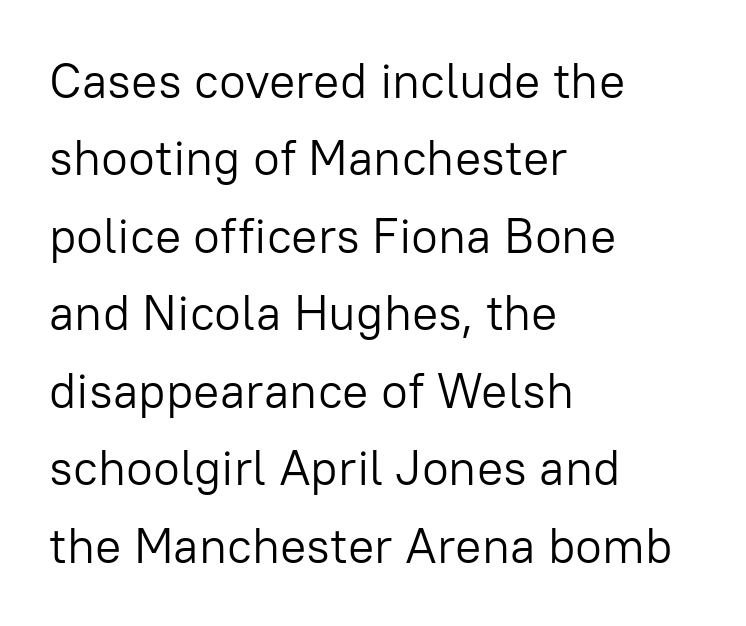
The image shows 49 px light sans-serif type, upright; set left-aligned, normal line spacing (1.58x), normal letter spacing, not underlined; low stroke contrast and a medium x-height.
